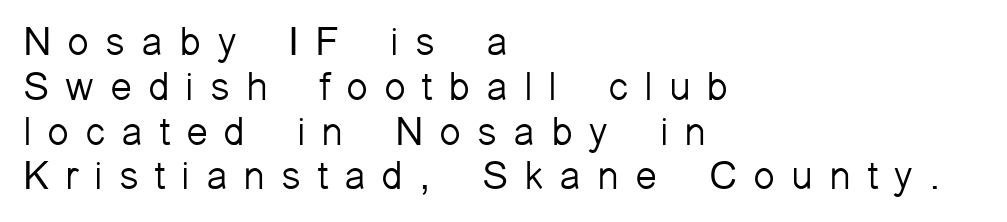
Italic: no, the glyphs are upright roman. This rendering uses left alignment, leaving the right contour irregular. Varying glyph widths throughout — classic text-font behaviour. These lines huddle together more closely than default settings would place them. Ink coverage per letter is moderate at most.
